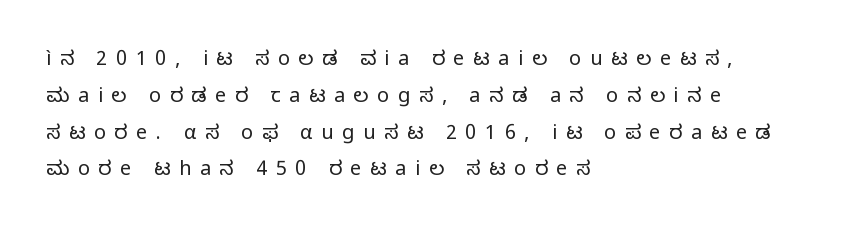
The lettering stays uniformly vertical, giving the passage a roman look. You could only call the tracking loose — the letters float apart. The paragraph shown leans on its left margin. Caption: face not bold, strokes unweighted. Bare-footed words on every line.
